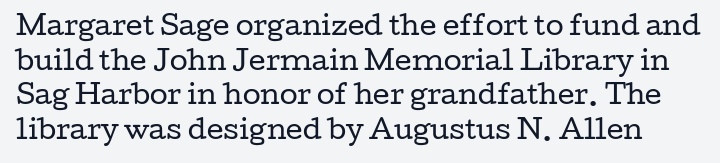
{"italic": "no", "bold": "no", "underline": "no", "line_spacing": "normal", "line_spacing_ratio": 1.33, "letter_spacing": "normal", "letter_spacing_em": 0.0, "glyph_px": 26}
